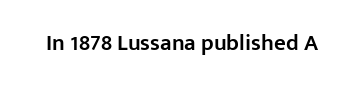
No extra tracking has been applied to these lines. The area under the type is left untouched. Weight: semibold (demi). If you drew a line through each stem, it would be perfectly vertical.
